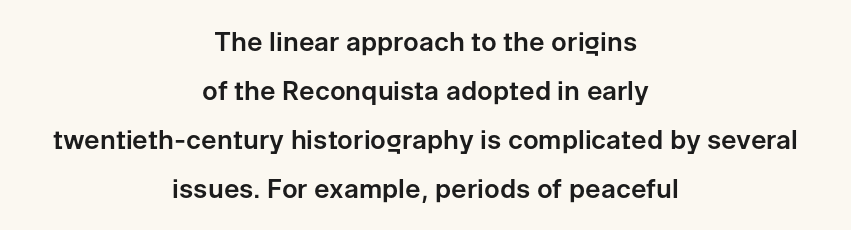
The baseline area is clear. No italicization has been applied; the sample stays upright. If you folded the block vertically in half, each line would mirror itself in length. Does extra space separate the letters? No, they use regular spacing.
